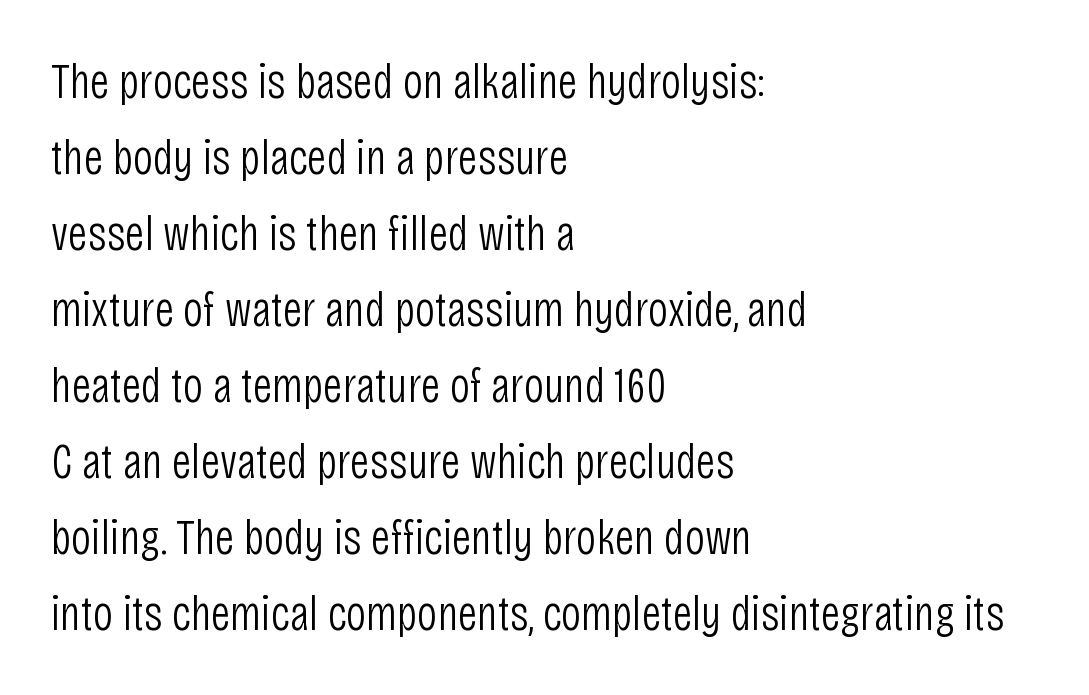
Q: Is the text bold? A: No.
Q: Is the text italic (slanted)? A: No, it is upright.
Q: Is the typeface a serif or a sans-serif typeface? A: Sans-serif.
Q: Is the text underlined? A: No.
Q: How is the paragraph aligned? A: Left-aligned.
Q: Is the spacing between letters normal or unusually wide? A: Normal.
Q: Is the spacing between lines tight, normal or loose? A: Normal.
Q: Width (condensed, normal, or wide)? A: Condensed.
Q: Stroke contrast? A: Low.
Q: x-height? A: Large.
Q: Monospaced? A: No.
